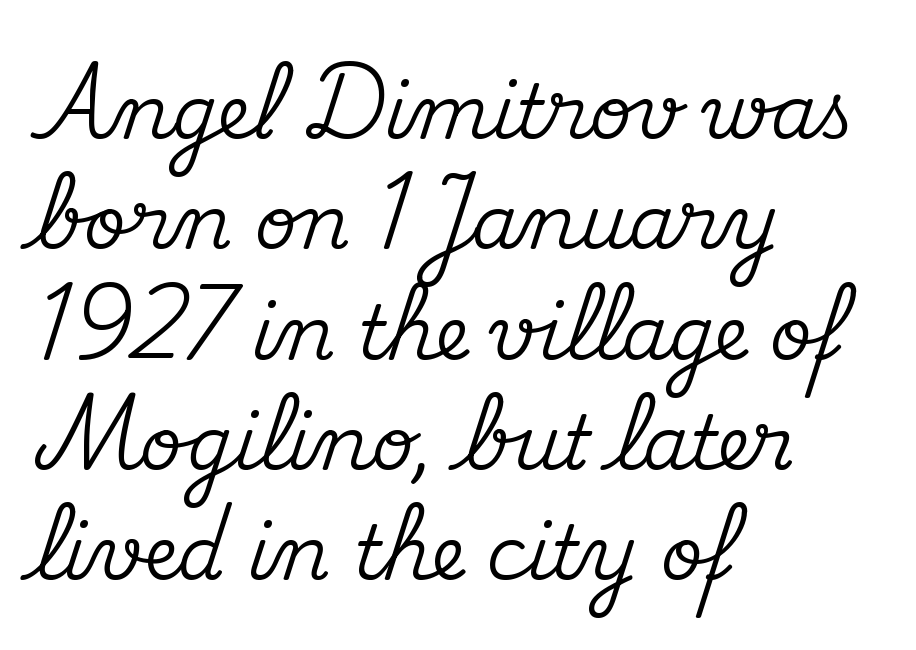
This is serif lettering, the kind often seen in printed books. Note the varied advance widths — an 'i' is clearly narrower than an 'm'. A student would call this left alignment; a typographer would say flush left, rag right.
